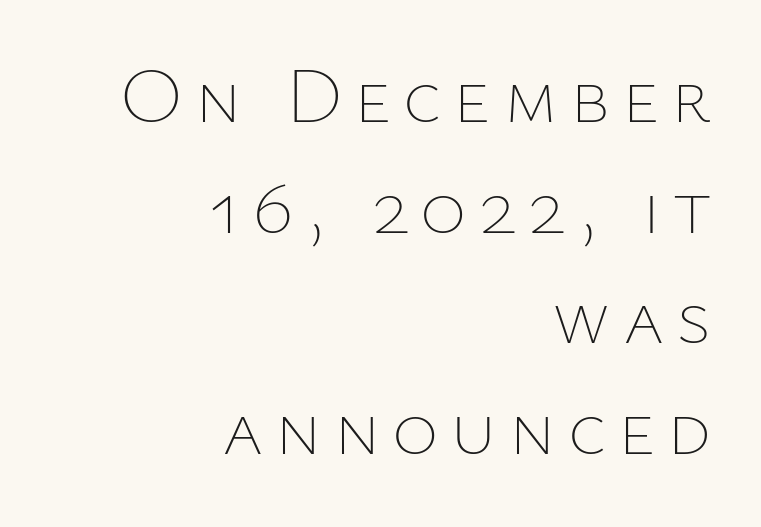
Q: Is the text bold? A: No.
Q: Is the text italic (slanted)? A: No, it is upright.
Q: Is the text underlined? A: No.
Q: How is the paragraph aligned? A: Right-aligned.
Q: Is the spacing between lines tight, normal or loose? A: Normal.
Q: Width (condensed, normal, or wide)? A: Normal.
Q: Stroke contrast? A: Low.
Q: x-height? A: Medium.
Q: Monospaced? A: No.
